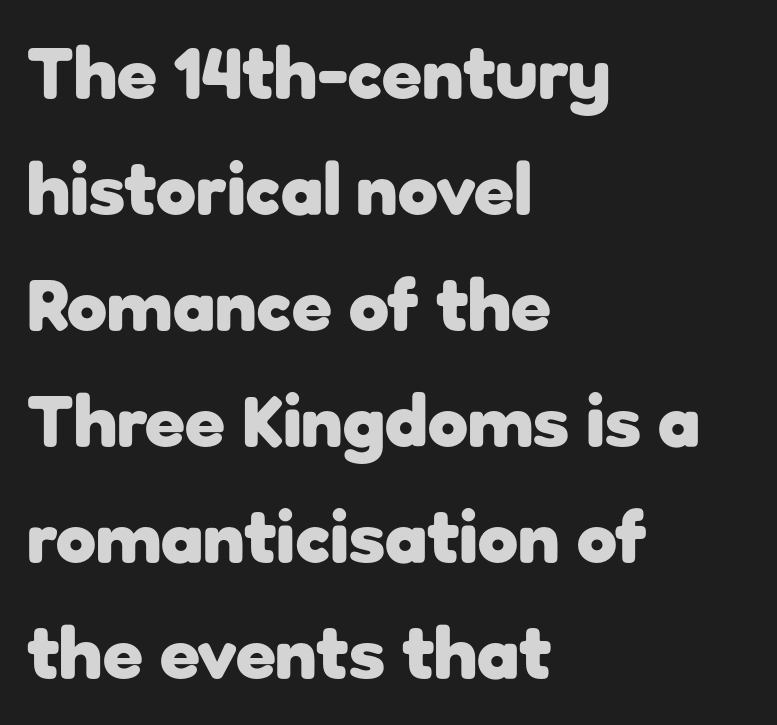
Q: Is the text bold? A: Yes.
Q: Is the text italic (slanted)? A: No, it is upright.
Q: Is the typeface a serif or a sans-serif typeface? A: Sans-serif.
Q: Is the text underlined? A: No.
Q: How is the paragraph aligned? A: Left-aligned.
Q: Is the spacing between letters normal or unusually wide? A: Normal.
Q: Is the spacing between lines tight, normal or loose? A: Normal.
Q: Width (condensed, normal, or wide)? A: Normal.
Q: Stroke contrast? A: Low.
Q: x-height? A: Medium.
Q: Monospaced? A: No.
